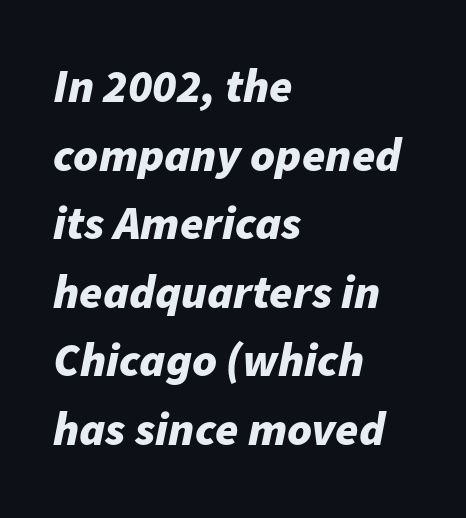
Q: Is the text bold? A: Yes.
Q: Is the text italic (slanted)? A: Yes, it leans right by about 11 degrees.
Q: Is the text underlined? A: No.
Q: How is the paragraph aligned? A: Left-aligned.
Q: Is the spacing between letters normal or unusually wide? A: Normal.
Q: Is the spacing between lines tight, normal or loose? A: Normal.
Q: Width (condensed, normal, or wide)? A: Normal.
Q: Stroke contrast? A: Low.
Q: x-height? A: Medium.
Q: Monospaced? A: No.
